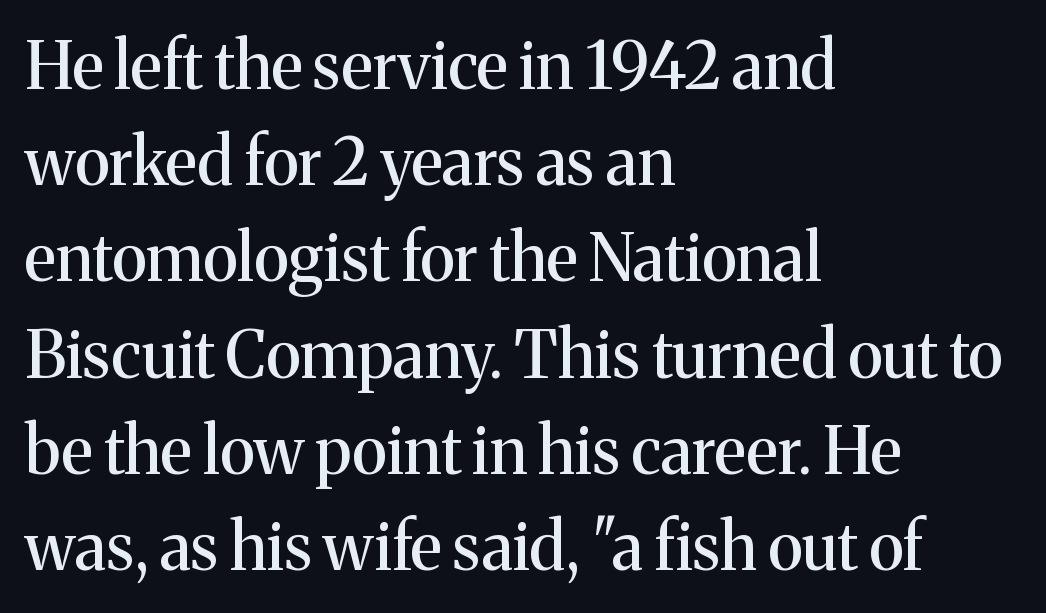
The image shows 65 px serif type, upright; set left-aligned, normal line spacing (1.48x), normal letter spacing, not underlined; medium stroke contrast and a medium x-height.
